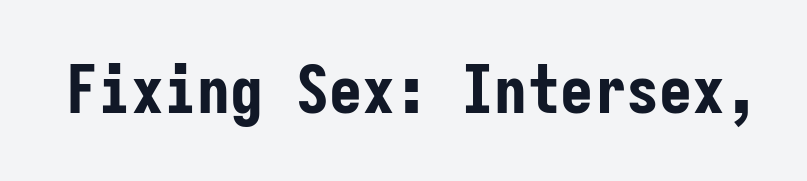
Q: Is the text bold? A: Yes.
Q: Is the text italic (slanted)? A: No, it is upright.
Q: Is the typeface a serif or a sans-serif typeface? A: Sans-serif.
Q: Is the text underlined? A: No.
Q: Is the spacing between letters normal or unusually wide? A: Normal.
Q: Width (condensed, normal, or wide)? A: Condensed.
Q: Stroke contrast? A: Low.
Q: x-height? A: Medium.
Q: Monospaced? A: Yes.
